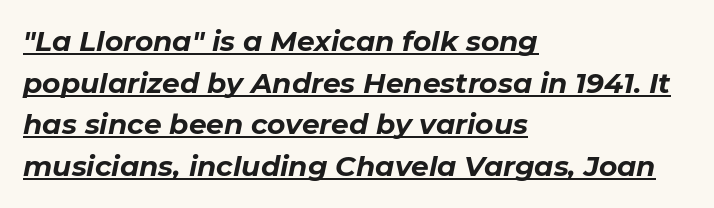
Q: Is the text bold? A: Yes.
Q: Is the text italic (slanted)? A: Yes, it leans right by about 11 degrees.
Q: Is the text underlined? A: Yes.
Q: How is the paragraph aligned? A: Left-aligned.
Q: Is the spacing between letters normal or unusually wide? A: Normal.
Q: Is the spacing between lines tight, normal or loose? A: Normal.
Q: Width (condensed, normal, or wide)? A: Normal.
Q: Stroke contrast? A: Low.
Q: x-height? A: Medium.
Q: Monospaced? A: No.
